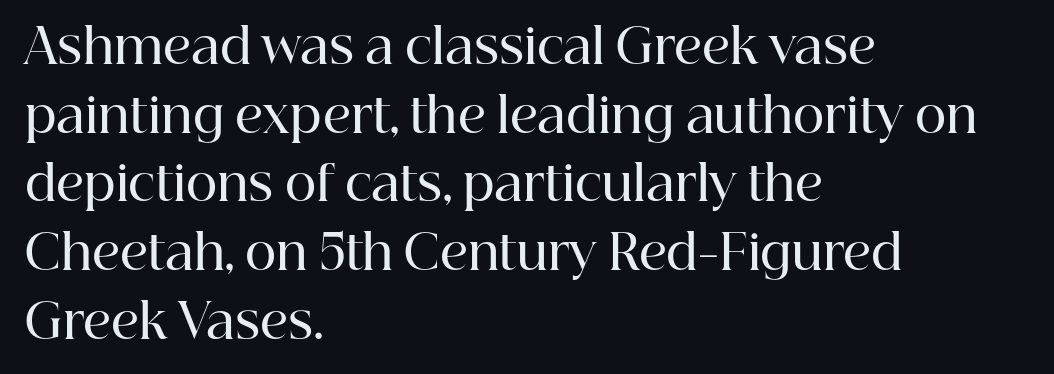
{"serif": "yes", "italic": "no", "bold": "semi", "weight": "semibold", "width": "normal", "stroke_contrast": "high", "x_height": "medium", "monospaced": "no", "underline": "no", "align": "left", "line_spacing": "normal", "line_spacing_ratio": 1.43, "letter_spacing": "normal", "letter_spacing_em": 0.0, "glyph_px": 48}
